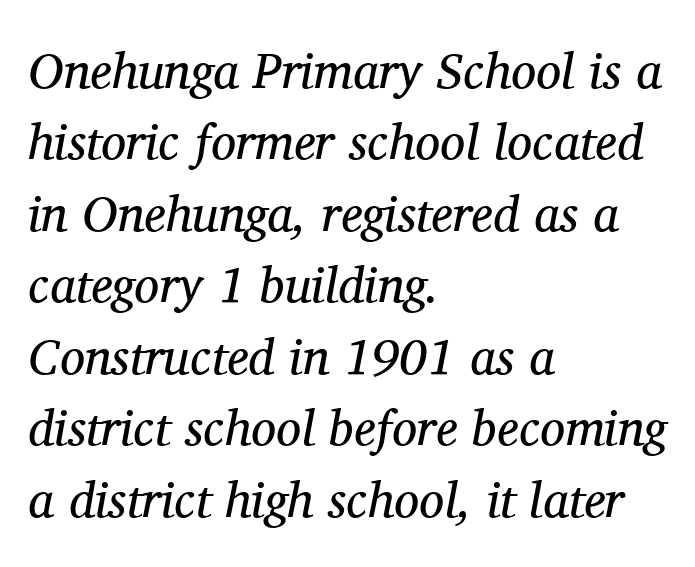
The image shows 50 px regular-weight serif type, italic (leaning right); set left-aligned, normal line spacing (1.43x), normal letter spacing, not underlined; medium stroke contrast and a medium x-height.
